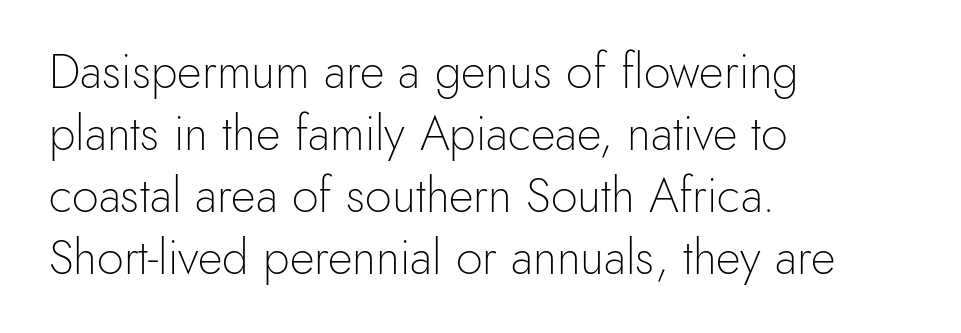
The image shows 48 px light sans-serif type, upright; set left-aligned, normal line spacing (1.29x), normal letter spacing, not underlined; a small x-height.
